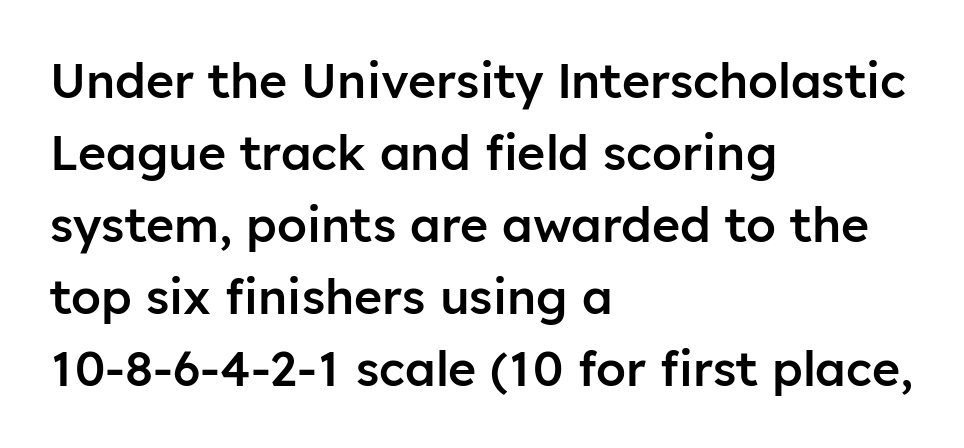
These lines carry some extra weight — a demibold, not a full bold. The face used here is rendered with its standard letterfit. The typography opts for an upright posture over an oblique one. The block of text has a typical density, with ordinary space between rows.
